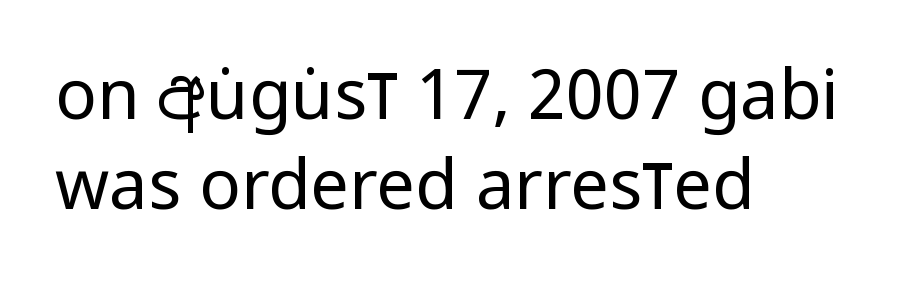
The image shows 69 px regular-weight, condensed sans-serif type, upright; set left-aligned, normal line spacing (1.31x), normal letter spacing, not underlined; low stroke contrast and a large x-height.
